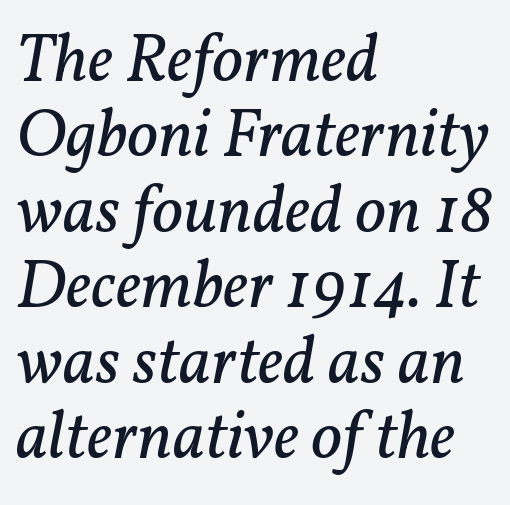
Q: Is the text bold? A: No.
Q: Is the text italic (slanted)? A: Yes, it leans right by about 11 degrees.
Q: Is the typeface a serif or a sans-serif typeface? A: Serif.
Q: Is the text underlined? A: No.
Q: How is the paragraph aligned? A: Left-aligned.
Q: Is the spacing between letters normal or unusually wide? A: Normal.
Q: Is the spacing between lines tight, normal or loose? A: Tight.
Q: Width (condensed, normal, or wide)? A: Normal.
Q: Stroke contrast? A: Low.
Q: x-height? A: Medium.
Q: Monospaced? A: No.
